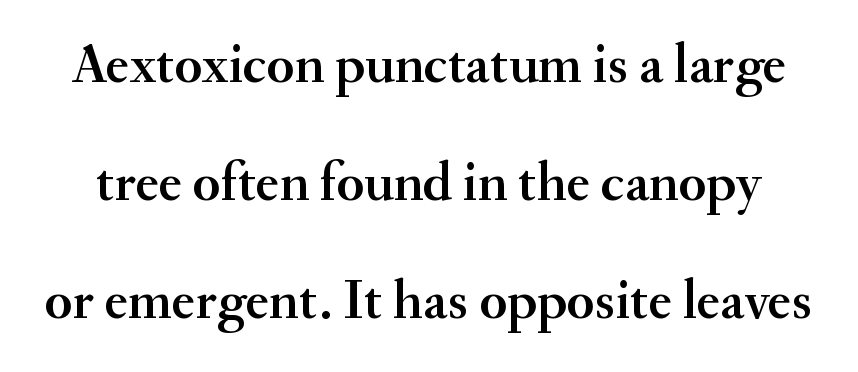
The image shows 56 px serif type, upright; set loose line spacing (2.11x), normal letter spacing, not underlined; medium stroke contrast and a small x-height.
